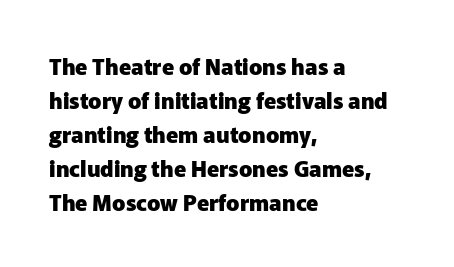
{"italic": "no", "bold": "yes", "underline": "no", "align": "left", "line_spacing": "normal", "line_spacing_ratio": 1.54, "letter_spacing": "normal", "letter_spacing_em": 0.0, "glyph_px": 22}
